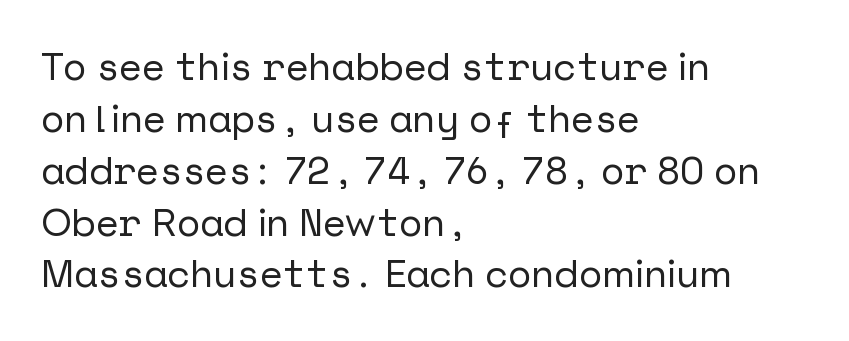
The letters carry no serifs — their stems end cleanly without finishing strokes. The letters sit at their default tracking, neither squeezed nor spread. The letters stand straight up with perfectly vertical stems. The leading is moderate, giving the passage an even texture.
